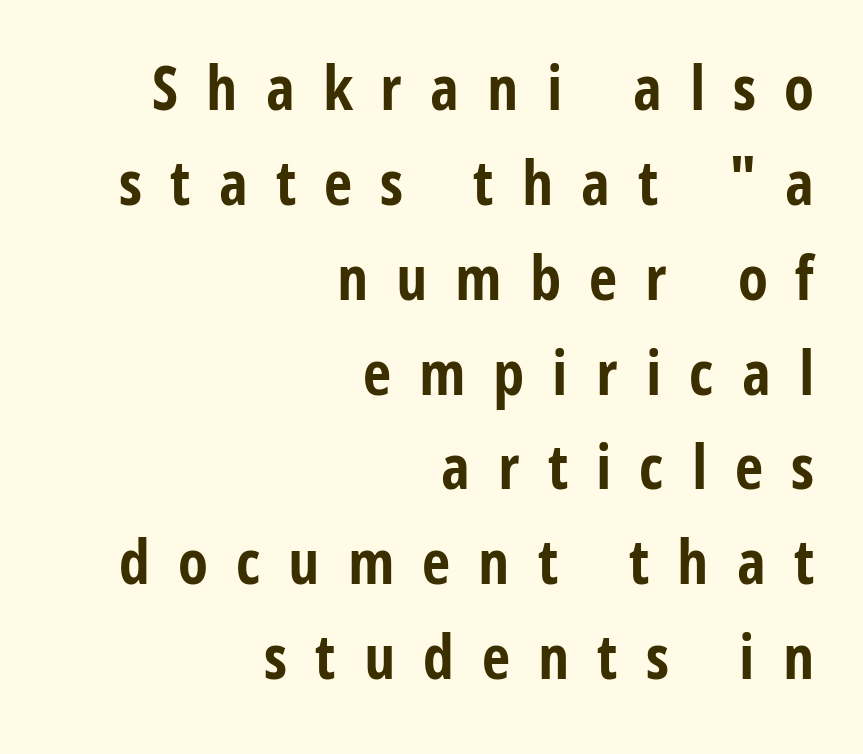
Q: Is the text bold? A: Yes.
Q: Is the text italic (slanted)? A: No, it is upright.
Q: Is the typeface a serif or a sans-serif typeface? A: Sans-serif.
Q: Is the text underlined? A: No.
Q: How is the paragraph aligned? A: Right-aligned.
Q: Is the spacing between letters normal or unusually wide? A: Unusually wide.
Q: Is the spacing between lines tight, normal or loose? A: Normal.
Q: Width (condensed, normal, or wide)? A: Condensed.
Q: Stroke contrast? A: Low.
Q: x-height? A: Large.
Q: Monospaced? A: No.
